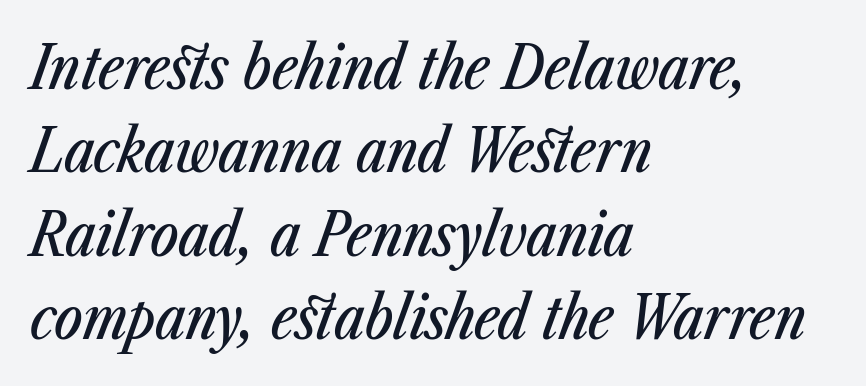
The image shows 60 px condensed type, italic (leaning right); set left-aligned, normal line spacing (1.39x), normal letter spacing, not underlined; low stroke contrast and a medium x-height.
